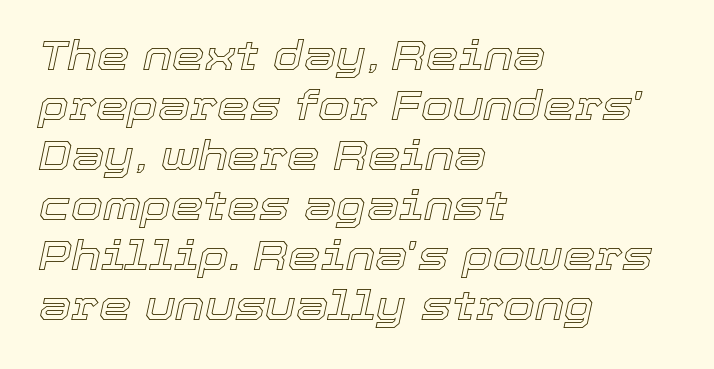
The image shows 41 px text type, italic (leaning right); set left-aligned, line spacing 1.22x, normal letter spacing, not underlined; a medium x-height.
